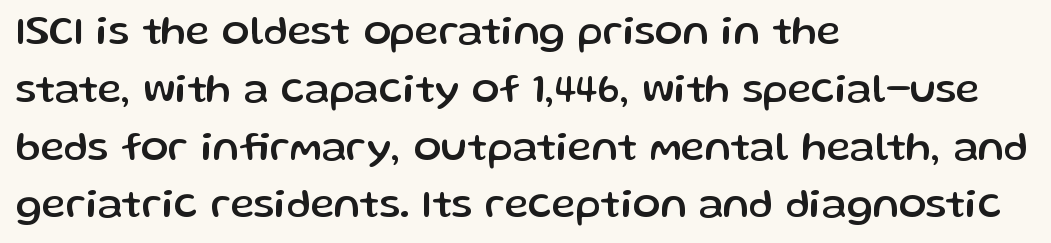
The image shows 41 px sans-serif type, upright; set left-aligned, normal line spacing (1.41x), normal letter spacing, not underlined; low stroke contrast and a medium x-height.
